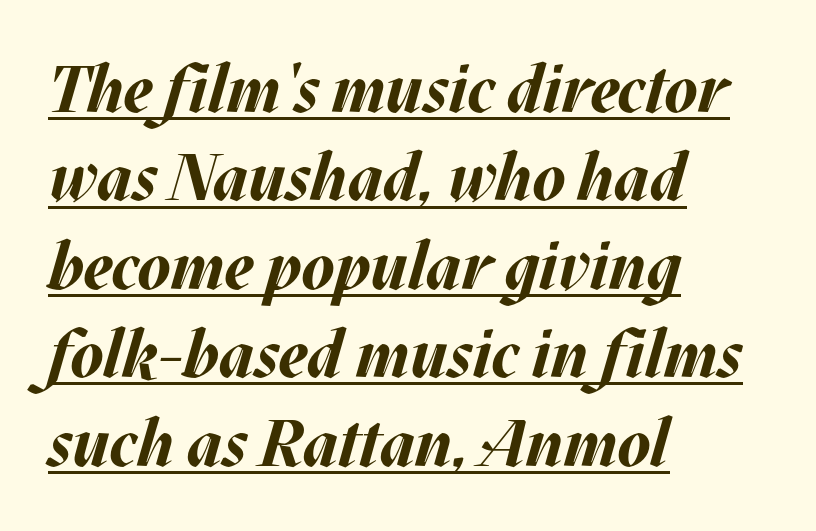
{"italic": "yes", "lean": "right", "slant_degrees": 17, "bold": "yes", "weight": "bold", "width": "normal", "stroke_contrast": "medium", "x_height": "large", "monospaced": "no", "underline": "yes", "align": "left", "line_spacing": "normal", "line_spacing_ratio": 1.34, "letter_spacing": "normal", "letter_spacing_em": 0.0, "glyph_px": 66}
